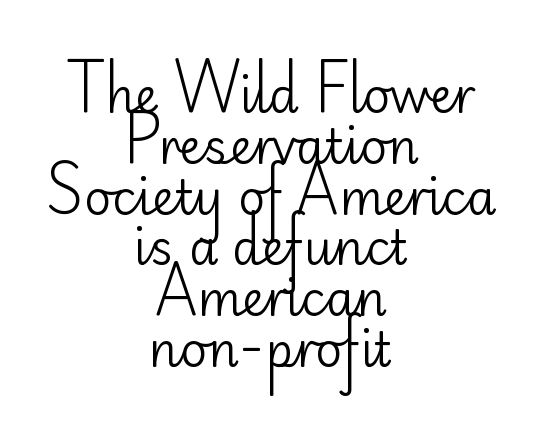
The typesetter chose a symmetrical, centered arrangement here. Vertically, the passage feels compressed, each row crowding the next. This is sans-serif lettering, the kind often seen on screens and signage. This rendering features lettering with no underline. You could call the tracking neutral — neither tight nor loose. A typesetter would call this proportional, since set widths differ per character.
